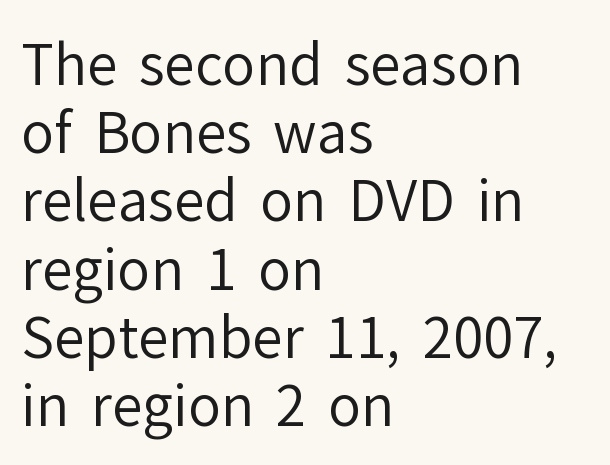
Character widths vary here, with narrow letters taking less room than wide ones. Stroke terminals: plain, sans-serif. Do the letters lean? They stand straight. Line starts are locked; line ends wander.
